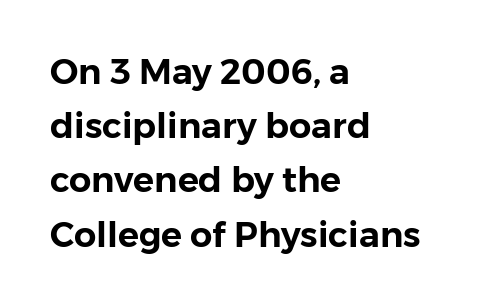
Q: Is the text italic (slanted)? A: No, it is upright.
Q: Is the typeface a serif or a sans-serif typeface? A: Sans-serif.
Q: Is the text underlined? A: No.
Q: How is the paragraph aligned? A: Left-aligned.
Q: Is the spacing between letters normal or unusually wide? A: Normal.
Q: Is the spacing between lines tight, normal or loose? A: Normal.
Q: Width (condensed, normal, or wide)? A: Normal.
Q: Stroke contrast? A: Low.
Q: x-height? A: Medium.
Q: Monospaced? A: No.
